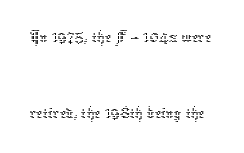
The image shows 36 px thin type, upright; set loose line spacing (2.1x), normal letter spacing, not underlined; low stroke contrast and a medium x-height.
